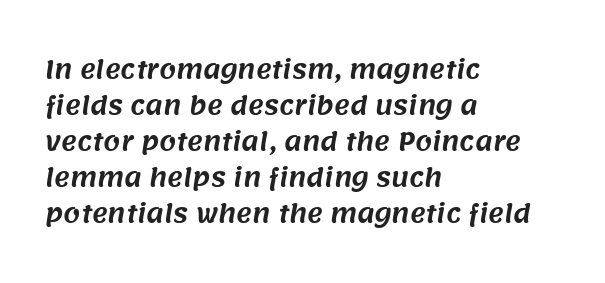
Q: Is the text underlined? A: No.
Q: How is the paragraph aligned? A: Left-aligned.
Q: Is the spacing between letters normal or unusually wide? A: Normal.
Q: Is the spacing between lines tight, normal or loose? A: Normal.
